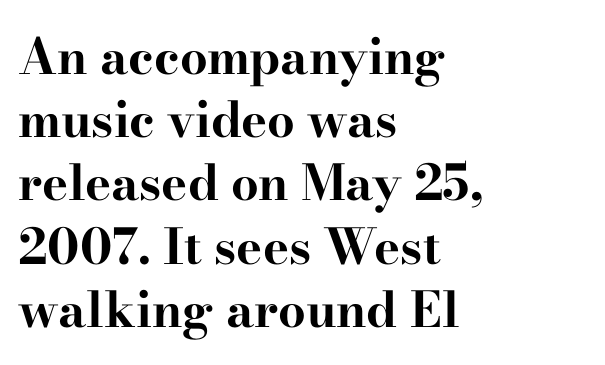
{"serif": "yes", "italic": "no", "bold": "yes", "weight": "bold", "width": "wide", "stroke_contrast": "high", "x_height": "small", "monospaced": "no", "underline": "no", "align": "left", "line_spacing": "normal", "line_spacing_ratio": 1.29, "letter_spacing": "normal", "letter_spacing_em": 0.0, "glyph_px": 49}
